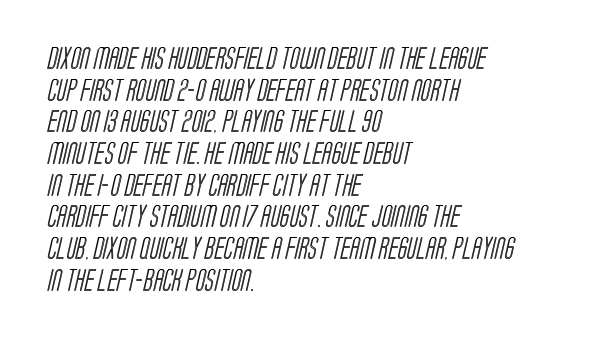
Typeset ragged right — the left edge is the straight one. In terms of letterspacing, this is plain default setting. Lines of text with bare space underneath. Horizontal bands of white between lines are of average thickness.
